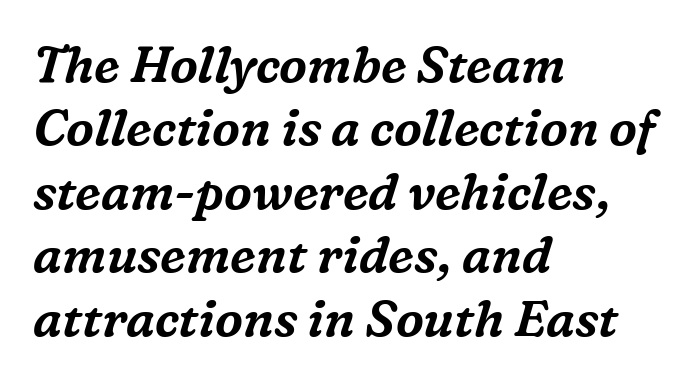
The image shows 50 px serif type, italic (leaning right); set left-aligned, normal line spacing (1.27x), normal letter spacing, not underlined; medium stroke contrast and a medium x-height.
